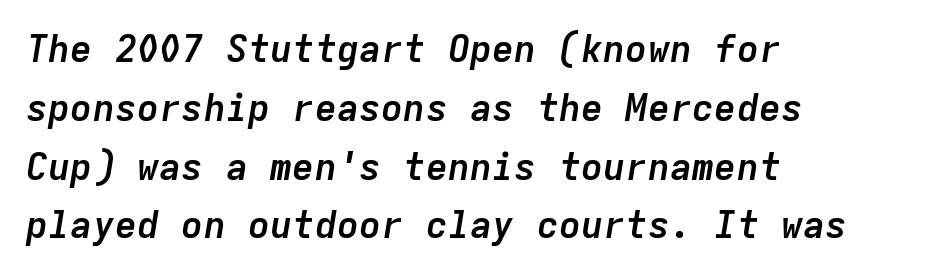
The rag falls on the right side of this text block. Monospaced: the letters line up in strict vertical columns. Each row of text sits above clean, open space. The letterforms sit shoulder to shoulder at normal distance.
